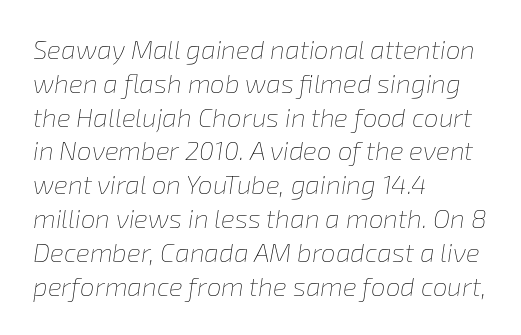
{"italic": "yes", "lean": "right", "slant_degrees": 8, "bold": "no", "underline": "no", "align": "left", "line_spacing": "normal", "line_spacing_ratio": 1.3, "letter_spacing": "normal", "letter_spacing_em": 0.0, "glyph_px": 26}
